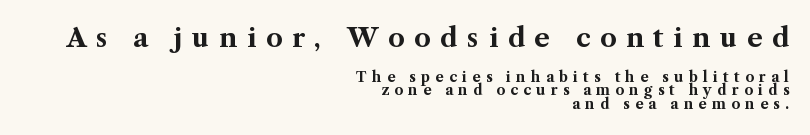
The image shows 26 px bold type, upright; set right-aligned, tight line spacing (0.99x), unusually wide letter spacing (+0.37 em), not underlined; the first (top) block is 1.86x larger.
